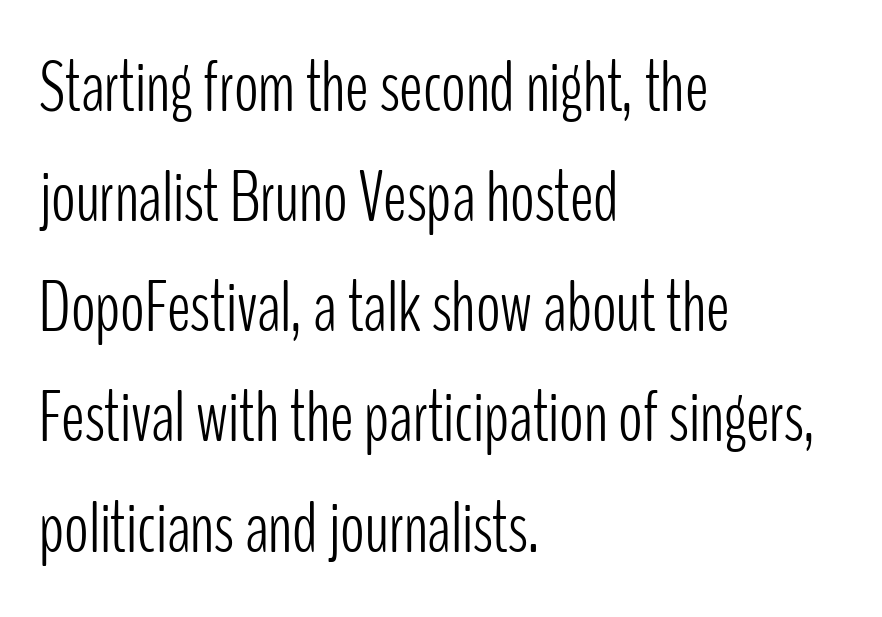
{"serif": "no", "italic": "no", "bold": "no", "weight": "light", "width": "condensed", "stroke_contrast": "low", "x_height": "medium", "monospaced": "no", "underline": "no", "align": "left", "line_spacing": "normal", "line_spacing_ratio": 1.53, "letter_spacing": "normal", "letter_spacing_em": 0.0, "glyph_px": 72}
